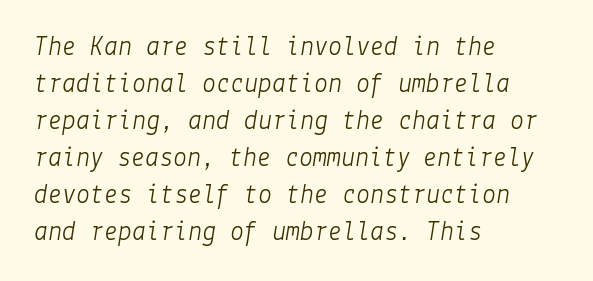
The image shows 28 px light type, italic (leaning right); set left-aligned, normal line spacing (1.32x), normal letter spacing, not underlined; low stroke contrast and a medium x-height.
